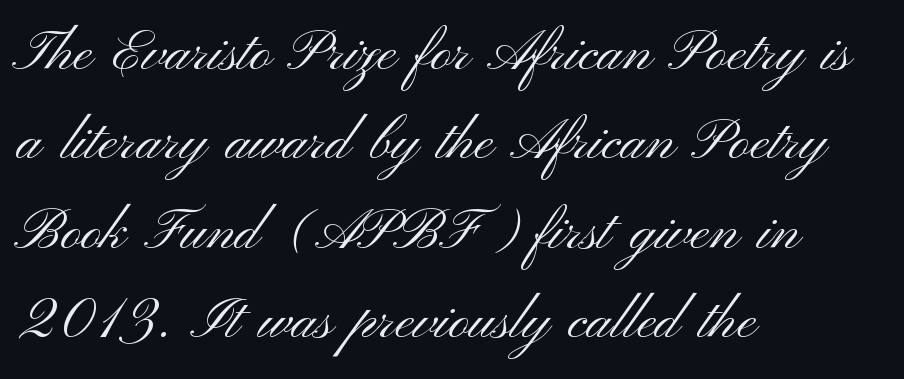
Q: Is the text bold? A: No.
Q: Is the text italic (slanted)? A: Yes.
Q: Is the typeface a serif or a sans-serif typeface? A: Sans-serif.
Q: Is the text underlined? A: No.
Q: How is the paragraph aligned? A: Left-aligned.
Q: Is the spacing between letters normal or unusually wide? A: Normal.
Q: Is the spacing between lines tight, normal or loose? A: Normal.
Q: Width (condensed, normal, or wide)? A: Wide.
Q: Stroke contrast? A: Medium.
Q: x-height? A: Small.
Q: Monospaced? A: No.
